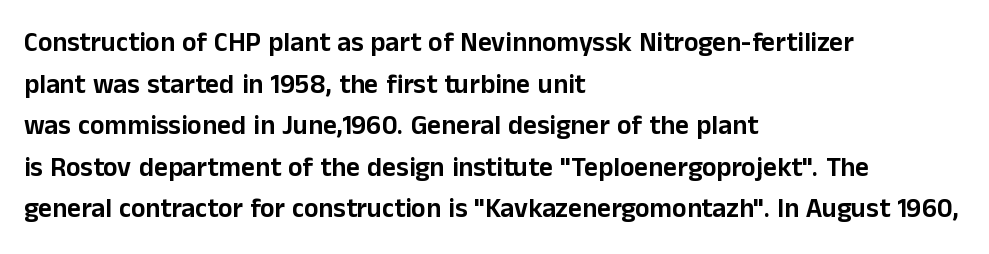
The image shows 27 px text type, upright; set left-aligned, normal line spacing (1.54x), normal letter spacing, not underlined.
